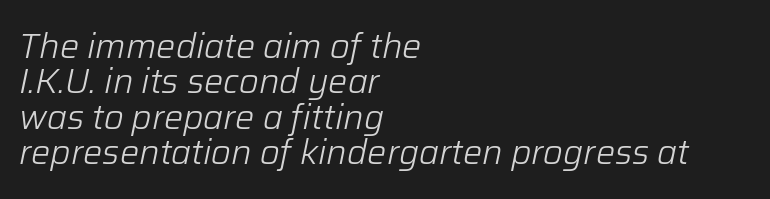
Q: Is the text bold? A: No.
Q: Is the text italic (slanted)? A: Yes, it leans right by about 12 degrees.
Q: Is the text underlined? A: No.
Q: How is the paragraph aligned? A: Left-aligned.
Q: Is the spacing between letters normal or unusually wide? A: Normal.
Q: Is the spacing between lines tight, normal or loose? A: Tight.
Q: Width (condensed, normal, or wide)? A: Normal.
Q: Stroke contrast? A: Low.
Q: x-height? A: Medium.
Q: Monospaced? A: No.
